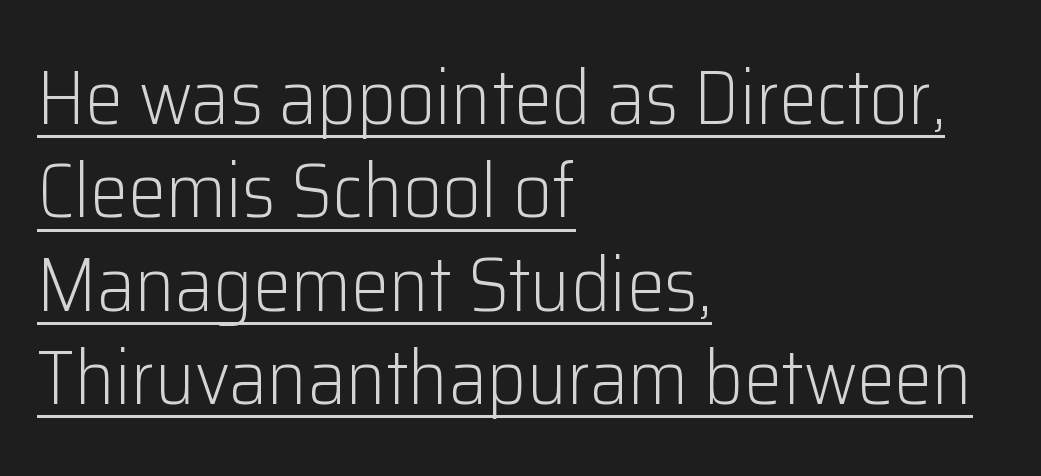
Default kerning and tracking; the words read as compact shapes. You could not count columns in this text — the font is proportionally spaced. These lines are composed in type without serifs. Posture: straight, roman, zero tilt. Notice how the passage keeps a crisp vertical edge on the left only.
